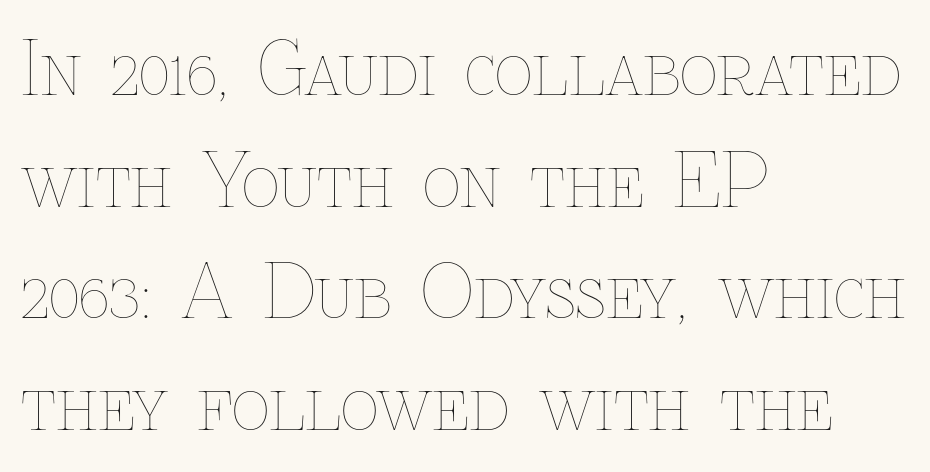
{"italic": "no", "bold": "no", "weight": "thin", "width": "normal", "stroke_contrast": "low", "x_height": "medium", "monospaced": "no", "underline": "no", "align": "left", "line_spacing": "normal", "line_spacing_ratio": 1.51, "letter_spacing": "normal", "letter_spacing_em": 0.0, "glyph_px": 74}
